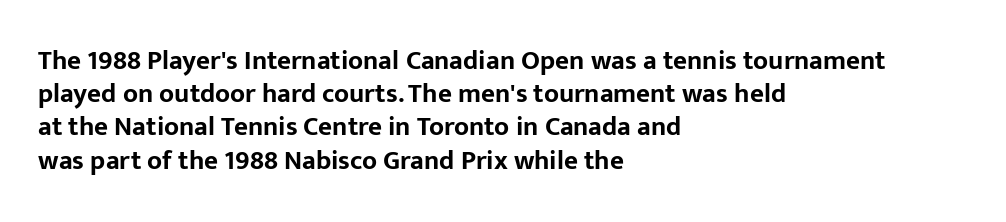
Q: Is the text bold? A: Yes.
Q: Is the text italic (slanted)? A: No, it is upright.
Q: Is the text underlined? A: No.
Q: How is the paragraph aligned? A: Left-aligned.
Q: Is the spacing between letters normal or unusually wide? A: Normal.
